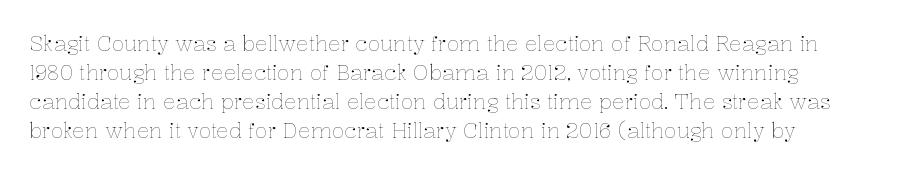
The image shows 21 px text type, upright; set normal line spacing (1.38x), normal letter spacing, not underlined.
